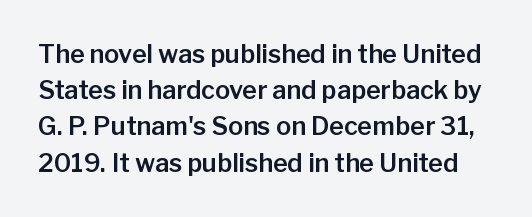
The image shows 25 px text type, upright; set normal line spacing (1.45x), normal letter spacing, not underlined.
